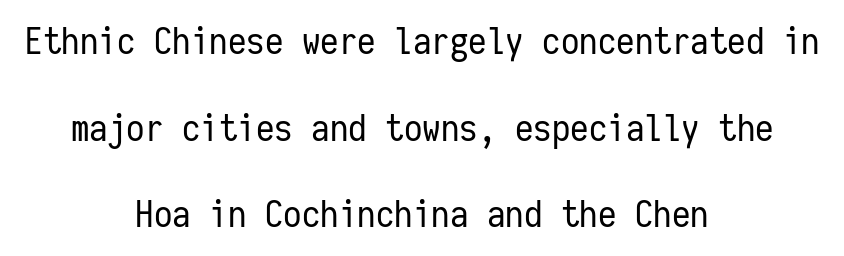
The image shows 37 px regular-weight, condensed sans-serif type, upright, monospaced; set centered, loose line spacing (2.34x), normal letter spacing, not underlined; low stroke contrast and a medium x-height.
